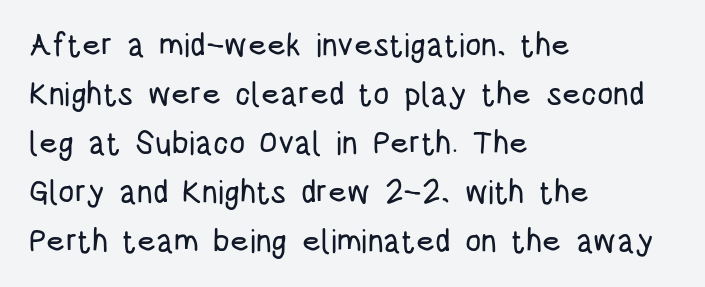
Which margin do the lines hug? The left one — the right edge is uneven. The typography opts for an upright posture over an oblique one. Check under the words: just untouched page. Horizontal bands of white between lines are of average thickness.
